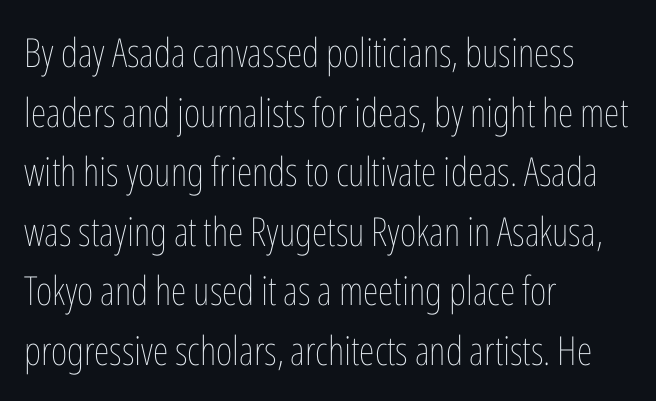
Q: Is the text bold? A: No.
Q: Is the text italic (slanted)? A: No, it is upright.
Q: Is the text underlined? A: No.
Q: How is the paragraph aligned? A: Left-aligned.
Q: Is the spacing between letters normal or unusually wide? A: Normal.
Q: Is the spacing between lines tight, normal or loose? A: Normal.
Q: Width (condensed, normal, or wide)? A: Condensed.
Q: Stroke contrast? A: Low.
Q: x-height? A: Medium.
Q: Monospaced? A: No.
